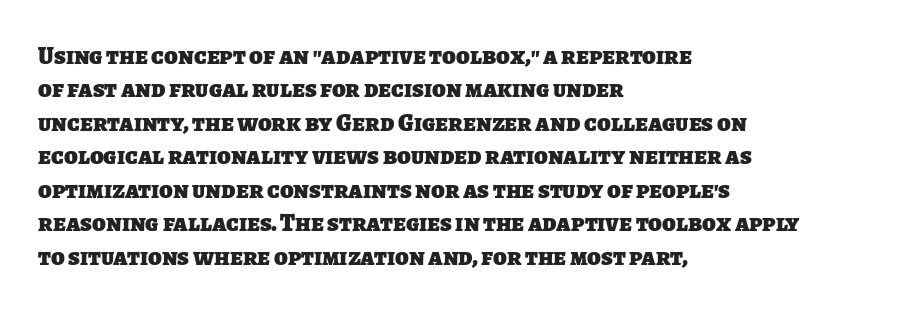
Q: Is the text bold? A: Yes.
Q: Is the text underlined? A: No.
Q: How is the paragraph aligned? A: Left-aligned.
Q: Is the spacing between letters normal or unusually wide? A: Normal.
Q: Is the spacing between lines tight, normal or loose? A: Normal.
